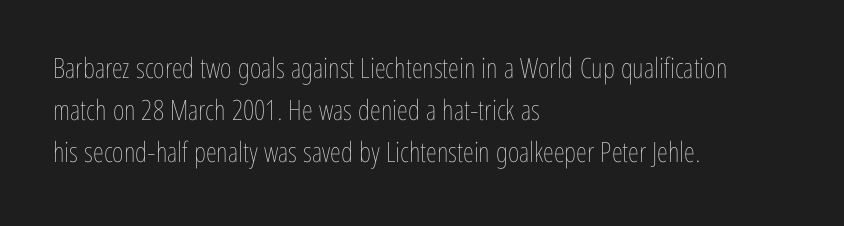
The image shows 28 px thin, condensed type, upright; set left-aligned, normal line spacing (1.5x), normal letter spacing, not underlined; low stroke contrast and a medium x-height.
